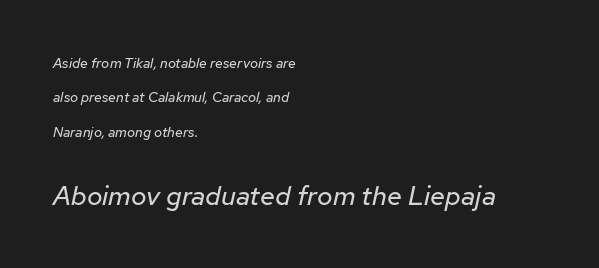
{"italic": "yes", "lean": "right", "slant_degrees": 12, "bold": "no", "underline": "no", "align": "left", "line_spacing": "loose", "line_spacing_ratio": 2.45, "letter_spacing": "normal", "letter_spacing_em": 0.0, "larger_block": "second", "size_ratio": 1.93, "glyph_px": 27}
